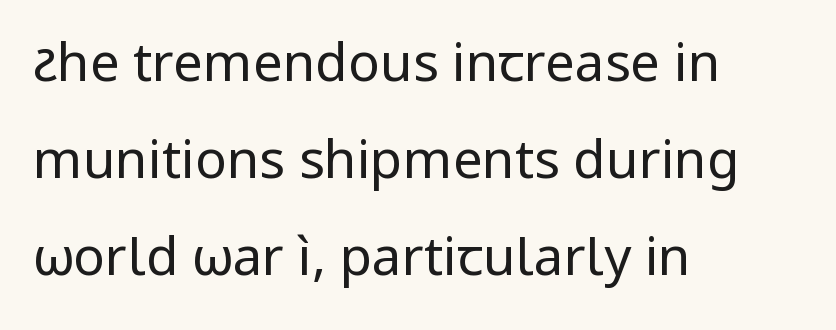
A typesetter would label this face a sans. The gap between lines stays unmarked. The lettering stays uniformly vertical, giving the passage a roman look. Tracking here is standard; glyphs follow each other at the usual distance. Each line starts at the same left margin while the right side varies.
